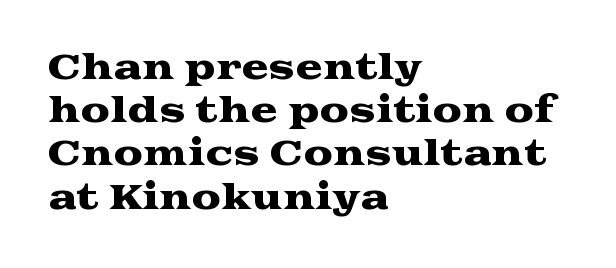
The image shows 33 px wide serif type, upright; set left-aligned, normal line spacing (1.31x), normal letter spacing, not underlined; medium stroke contrast and a medium x-height.
